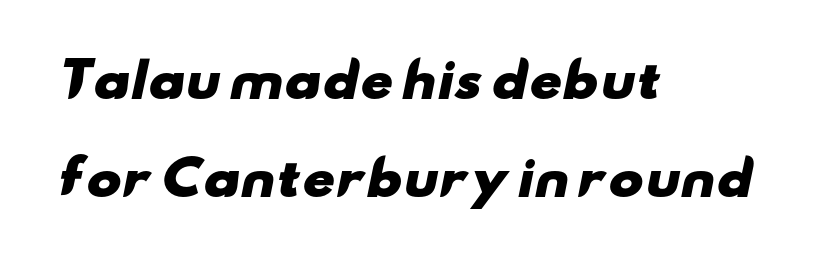
The image shows 47 px heavy, wide sans-serif type; set left-aligned, loose line spacing (2.08x), normal letter spacing, not underlined; low stroke contrast and a small x-height.
